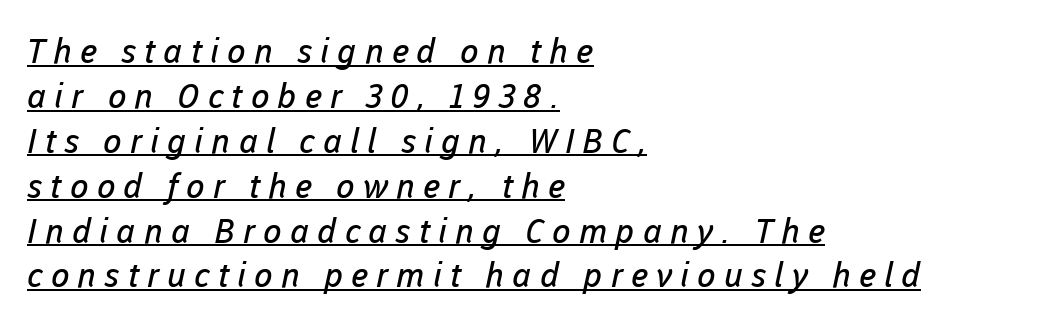
Q: Is the text bold? A: No.
Q: Is the typeface a serif or a sans-serif typeface? A: Sans-serif.
Q: Is the text underlined? A: Yes.
Q: How is the paragraph aligned? A: Left-aligned.
Q: Is the spacing between letters normal or unusually wide? A: Unusually wide.
Q: Is the spacing between lines tight, normal or loose? A: Normal.
Q: Width (condensed, normal, or wide)? A: Normal.
Q: Stroke contrast? A: Low.
Q: x-height? A: Medium.
Q: Monospaced? A: No.
